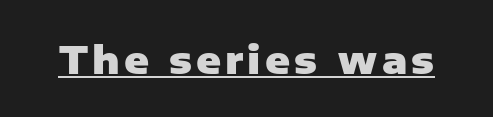
Q: Is the text bold? A: Yes.
Q: Is the text italic (slanted)? A: No, it is upright.
Q: Is the typeface a serif or a sans-serif typeface? A: Sans-serif.
Q: Is the text underlined? A: Yes.
Q: Width (condensed, normal, or wide)? A: Normal.
Q: Stroke contrast? A: Low.
Q: x-height? A: Medium.
Q: Monospaced? A: No.
